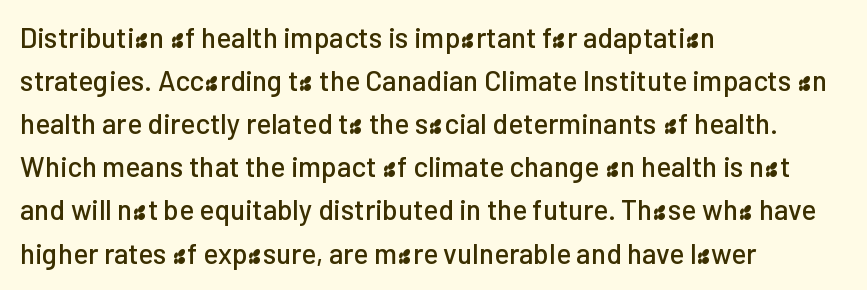
Q: Is the text italic (slanted)? A: No, it is upright.
Q: Is the typeface a serif or a sans-serif typeface? A: Sans-serif.
Q: Is the text underlined? A: No.
Q: How is the paragraph aligned? A: Left-aligned.
Q: Is the spacing between letters normal or unusually wide? A: Normal.
Q: Is the spacing between lines tight, normal or loose? A: Normal.
Q: Width (condensed, normal, or wide)? A: Normal.
Q: Stroke contrast? A: Low.
Q: x-height? A: Medium.
Q: Monospaced? A: No.
